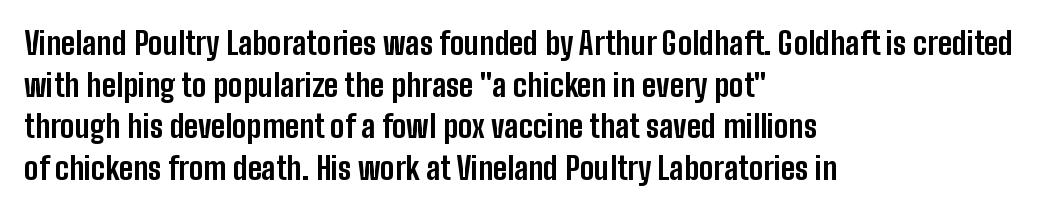
Each letter's strokes conclude bluntly, with no projecting serifs. Caption: multi-line text, flush left, ragged right. The font's upright variant was chosen for this text. Honestly, the row spacing looks completely unremarkable. The strip under each line holds only bare page.
